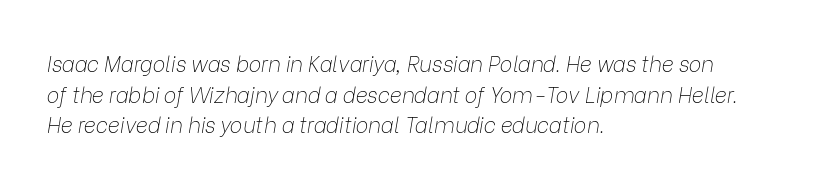
Words appear dense and cohesive because spacing is normal. These lines are set flush left with a ragged right edge. Rule under the text: the space is simply empty. You can tell it's italic because the verticals aren't actually vertical. Regarding leading, the lines here are spaced in the standard way. Caption: face not bold, strokes unweighted.
